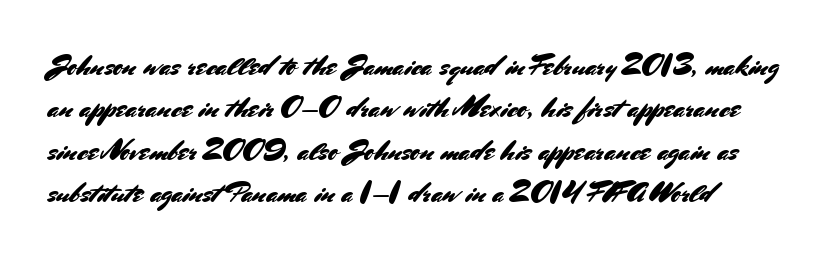
Is the letter spacing exaggerated? No — it looks like the ordinary default. In terms of leading, this rendering sits right in the middle. Does the type have serifs? No, each stem ends abruptly. Looks like regular typesetting: each glyph gets only the width it needs.
